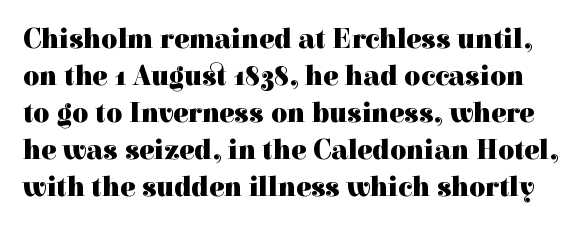
The image shows 28 px heavy serif type, upright; set normal line spacing (1.32x), normal letter spacing, not underlined; a medium x-height.
